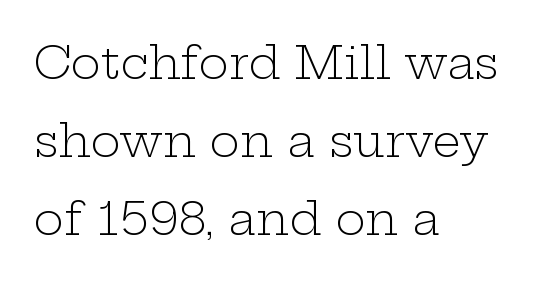
Rendered with straight, roman letterforms. Observe the ordinary spacing: letters are neighbours, not strangers. A typesetter would call this proportional, since set widths differ per character. Compared with a typical body face, this is equally light or lighter still. Descenders hang freely into open space. Stroke terminals: seriffed.
